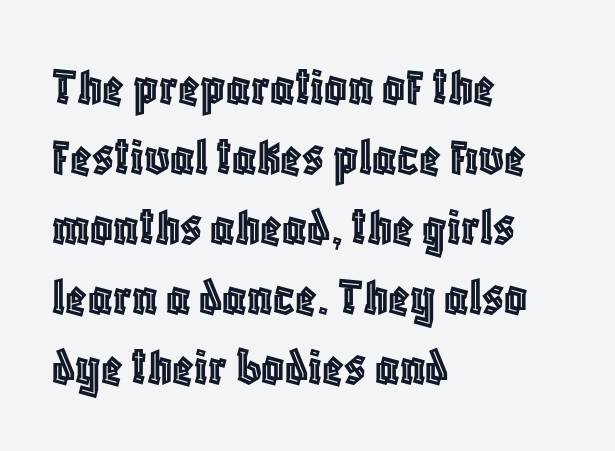
The image shows 56 px condensed type, upright; set left-aligned, normal line spacing (1.25x), normal letter spacing, not underlined; a large x-height.
